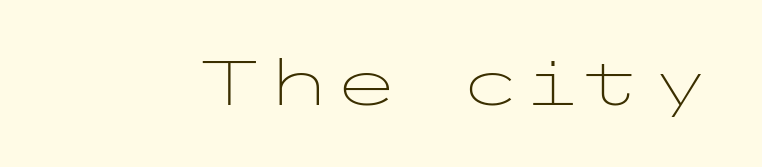
{"serif": "no", "italic": "no", "bold": "no", "weight": "light", "width": "wide", "stroke_contrast": "low", "x_height": "medium", "underline": "no", "letter_spacing": "normal", "letter_spacing_em": 0.0, "glyph_px": 62}
